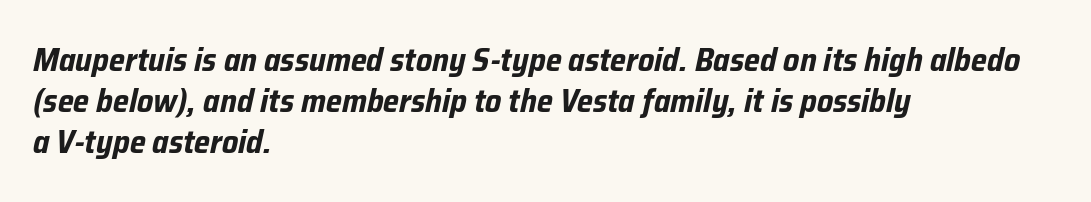
{"italic": "yes", "lean": "right", "slant_degrees": 12, "bold": "yes", "weight": "bold", "width": "condensed", "stroke_contrast": "low", "x_height": "medium", "monospaced": "no", "underline": "no", "align": "left", "line_spacing": "normal", "line_spacing_ratio": 1.25, "letter_spacing": "normal", "letter_spacing_em": 0.0, "glyph_px": 33}
